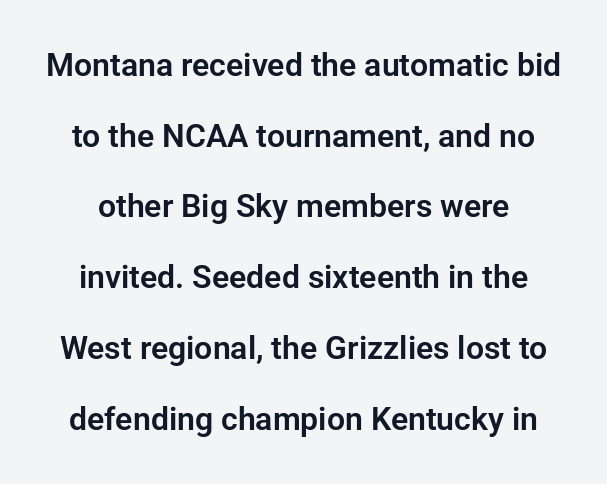
The image shows 32 px sans-serif type, upright; set loose line spacing (2.21x), normal letter spacing, not underlined; low stroke contrast and a medium x-height.
